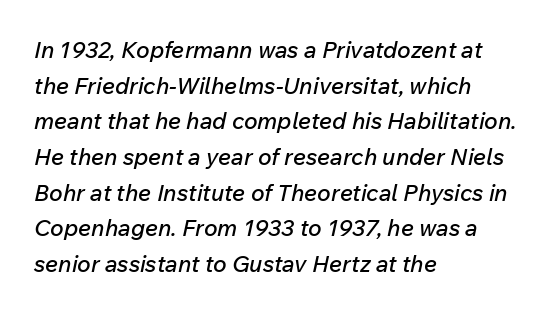
{"italic": "yes", "lean": "right", "slant_degrees": 12, "underline": "no", "align": "left", "line_spacing": "normal", "line_spacing_ratio": 1.55, "letter_spacing": "normal", "letter_spacing_em": 0.0, "glyph_px": 23}
